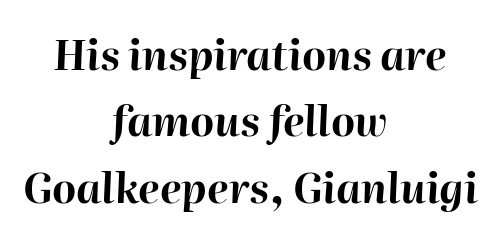
Typeset on center — no edge is straight. Inter-character spacing is left at the font's built-in metrics. Designer's note — italics engaged. Any mark beneath the type? The region is blank. The sample has been set heavy, in full bold.
